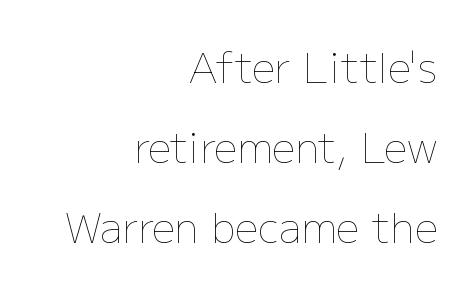
The image shows 41 px thin type, upright; set right-aligned, loose line spacing (1.95x), normal letter spacing, not underlined; low stroke contrast and a medium x-height.
